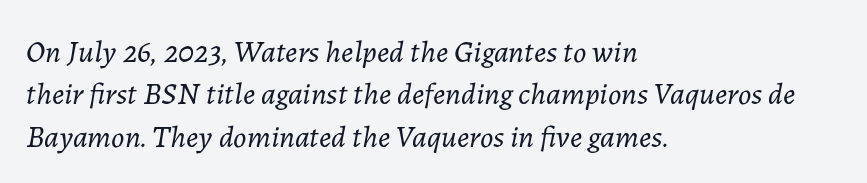
In terms of posture, this sample is oblique. The passage shown is not underscored anywhere. A typesetter would call this zero additional tracking. The lines sit at an ordinary, default distance from one another. Heft: none added — not bold.
